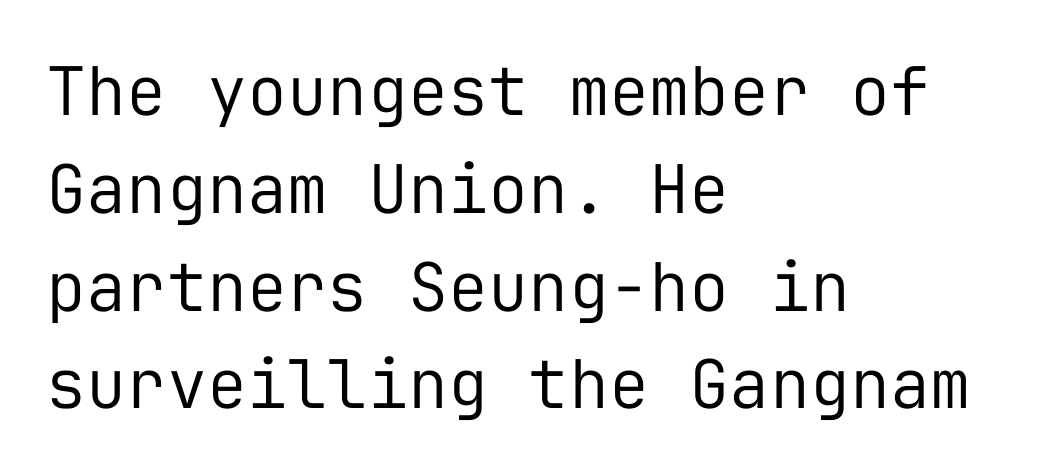
Q: Is the text bold? A: No.
Q: Is the text italic (slanted)? A: No, it is upright.
Q: Is the typeface a serif or a sans-serif typeface? A: Sans-serif.
Q: Is the text underlined? A: No.
Q: How is the paragraph aligned? A: Left-aligned.
Q: Is the spacing between letters normal or unusually wide? A: Normal.
Q: Is the spacing between lines tight, normal or loose? A: Normal.
Q: Width (condensed, normal, or wide)? A: Normal.
Q: Stroke contrast? A: Low.
Q: x-height? A: Medium.
Q: Monospaced? A: Yes.
